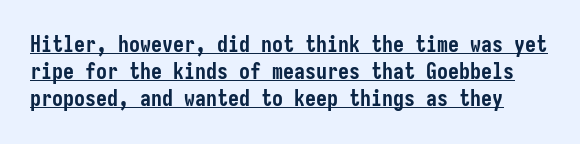
The image shows 22 px bold type, upright; set line spacing 1.23x, normal letter spacing, underlined.
